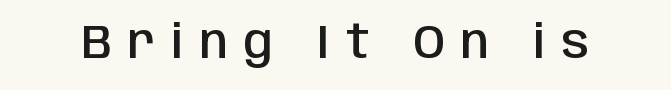
{"serif": "no", "italic": "no", "bold": "semi", "weight": "semibold", "width": "condensed", "stroke_contrast": "low", "x_height": "large", "monospaced": "no", "underline": "no", "letter_spacing": "wide", "letter_spacing_em": 0.34, "glyph_px": 47}
